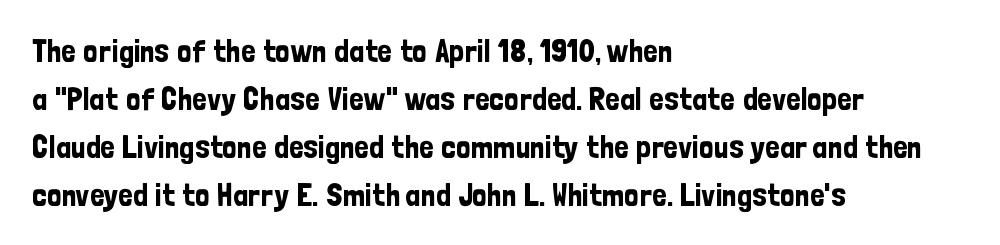
Q: Is the text italic (slanted)? A: No, it is upright.
Q: Is the typeface a serif or a sans-serif typeface? A: Sans-serif.
Q: Is the text underlined? A: No.
Q: How is the paragraph aligned? A: Left-aligned.
Q: Is the spacing between letters normal or unusually wide? A: Normal.
Q: Is the spacing between lines tight, normal or loose? A: Normal.
Q: Width (condensed, normal, or wide)? A: Condensed.
Q: Stroke contrast? A: Low.
Q: x-height? A: Medium.
Q: Monospaced? A: No.
